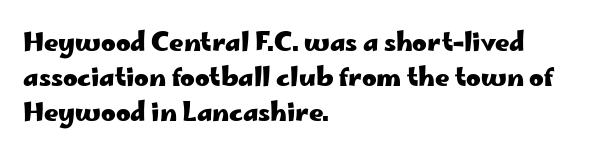
Q: Is the text bold? A: Yes.
Q: Is the text italic (slanted)? A: No, it is upright.
Q: Is the text underlined? A: No.
Q: How is the paragraph aligned? A: Left-aligned.
Q: Is the spacing between letters normal or unusually wide? A: Normal.
Q: Is the spacing between lines tight, normal or loose? A: Normal.
